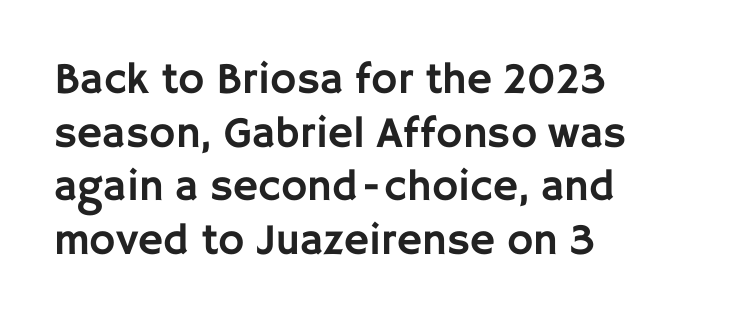
{"serif": "no", "italic": "no", "width": "normal", "stroke_contrast": "low", "x_height": "large", "monospaced": "no", "underline": "no", "align": "left", "line_spacing_ratio": 1.22, "letter_spacing": "normal", "letter_spacing_em": 0.0, "glyph_px": 44}
